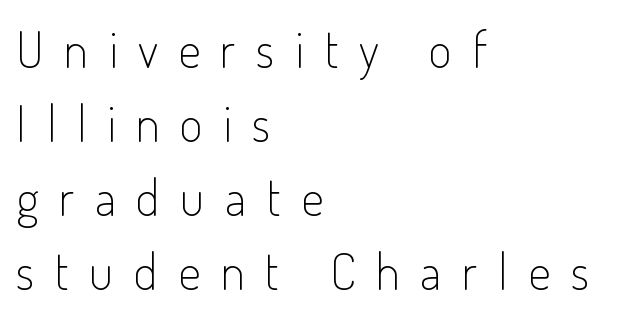
{"serif": "no", "italic": "no", "bold": "no", "weight": "light", "width": "condensed", "stroke_contrast": "low", "x_height": "small", "monospaced": "no", "underline": "no", "align": "left", "line_spacing": "normal", "line_spacing_ratio": 1.48, "letter_spacing": "wide", "letter_spacing_em": 0.41, "glyph_px": 50}
